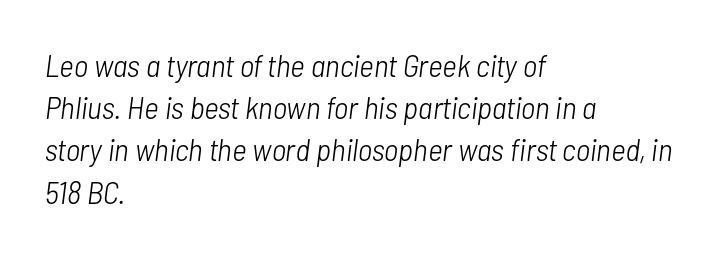
Ink coverage per letter is moderate at most. Evenly set lines give the paragraph a standard silhouette. This sample has the flowing, uneven cadence of proportional lettering. The passage shown leans; its letterforms are oblique.
